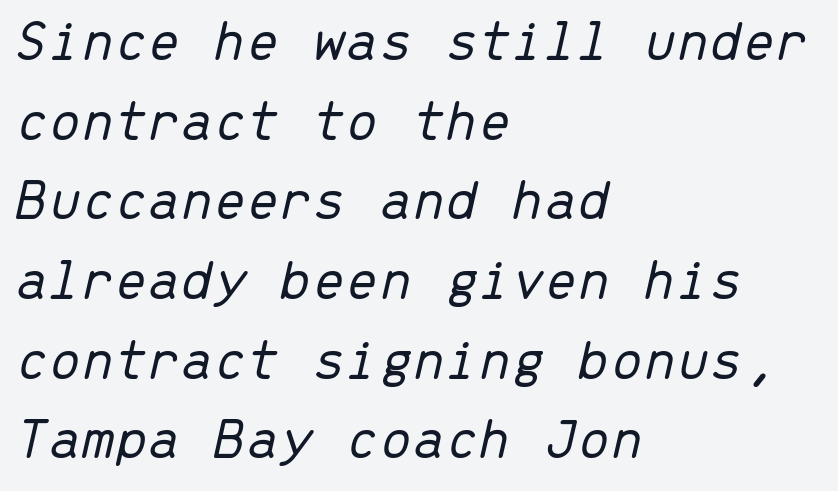
This block has exactly the height ordinary leading produces. There's an unmistakable incline to the writing here. The type is set solid horizontally, with unmodified tracking. The letterforms sit at book weight or below.
